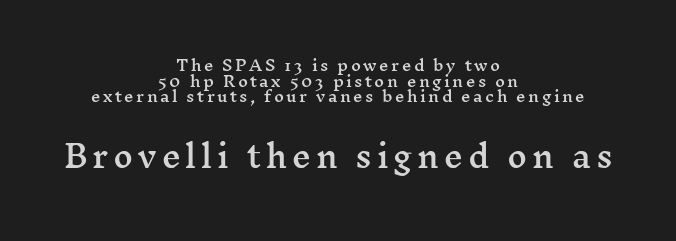
Looks like regular typesetting: each glyph gets only the width it needs. The characters display serif detailing at their extremities. Ordinary non-slanted type is in use. This layout puts the modest block above and the oversized block below.
